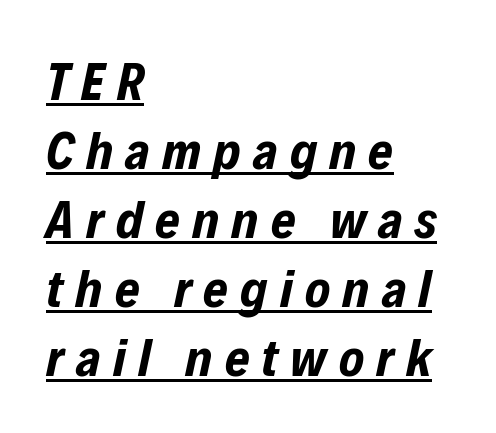
{"italic": "yes", "lean": "right", "slant_degrees": 12, "bold": "yes", "weight": "bold", "width": "condensed", "stroke_contrast": "low", "x_height": "medium", "monospaced": "no", "underline": "yes", "align": "left", "line_spacing": "normal", "line_spacing_ratio": 1.3, "letter_spacing": "wide", "letter_spacing_em": 0.23, "glyph_px": 53}
